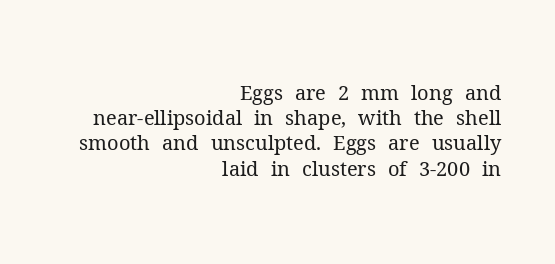
Style check: upright. Is the type heavy? It reads as light-to-regular instead. The vertical gap from one line to the next is medium. This sample is right-justified, so line beginnings fall wherever the words allow.
